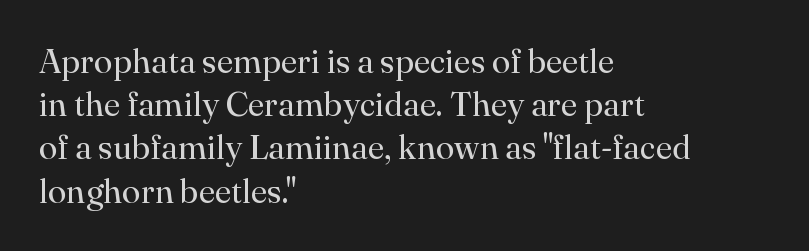
The image shows 34 px regular-weight serif type, upright; set left-aligned, normal line spacing (1.27x), normal letter spacing, not underlined; high stroke contrast and a small x-height.
